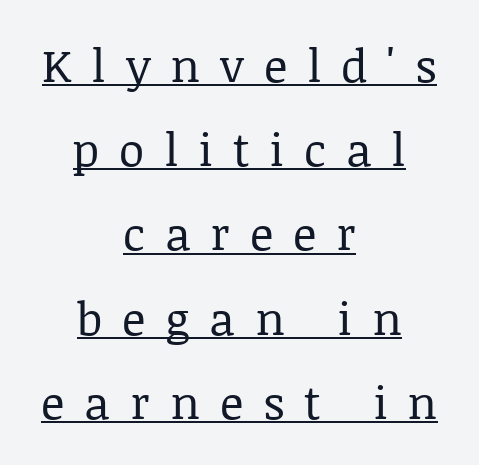
The image shows 46 px regular-weight serif type, upright; set centered, line spacing 1.83x, unusually wide letter spacing (+0.43 em), underlined; low stroke contrast and a large x-height.
